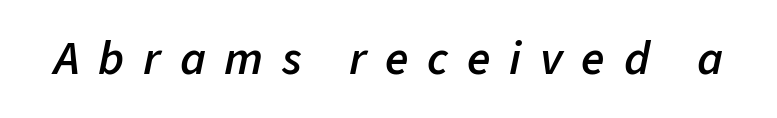
The glyphs look as if they've been sheared to an angle. Is the type bold? Partly — it's a semibold, heavier than regular but not fully bold. Nobody drew a line under any word here. The face used here is proportionally spaced, like ordinary book or web type.
